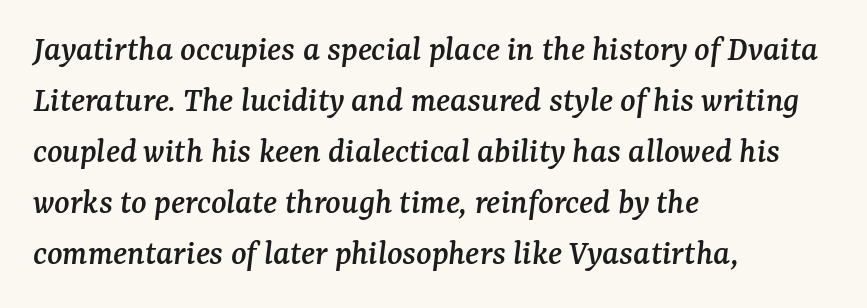
The image shows 36 px serif type, italic (leaning right); set left-aligned, normal line spacing (1.42x), normal letter spacing, not underlined; medium stroke contrast and a medium x-height.
